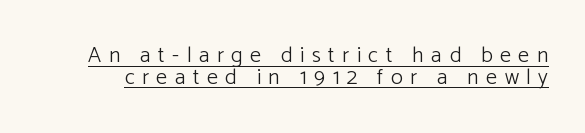
The words here are underlined. A typesetter would call this heavily tracked-out type. Bold? No — there's no thickening of the strokes. Very little white space separates one row of letters from the next. Ordinary non-slanted type is in use.
